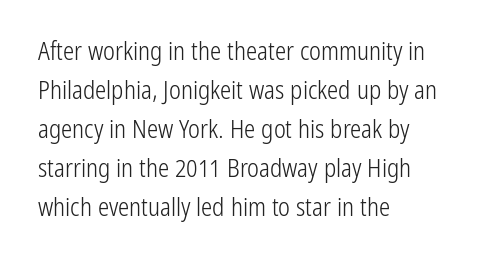
{"italic": "no", "bold": "no", "underline": "no", "align": "left", "line_spacing": "normal", "line_spacing_ratio": 1.56, "letter_spacing": "normal", "letter_spacing_em": 0.0, "glyph_px": 25}
